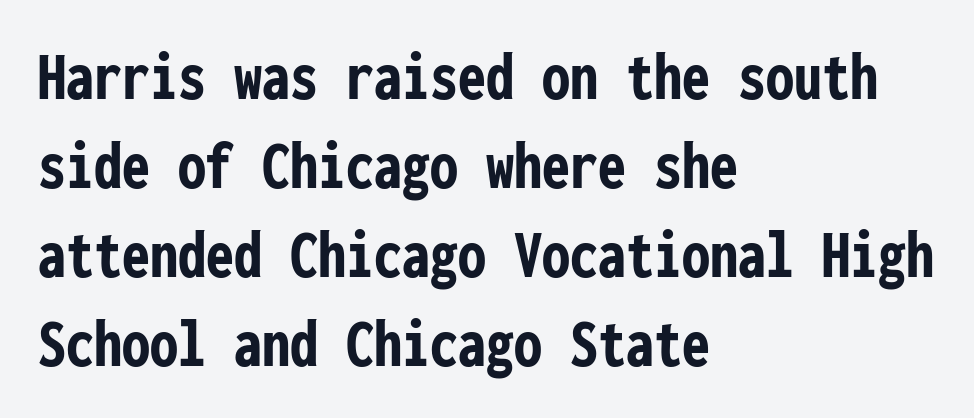
The image shows 70 px semibold, condensed sans-serif type, upright, monospaced; set left-aligned, normal line spacing (1.27x), normal letter spacing, not underlined; low stroke contrast and a medium x-height.
